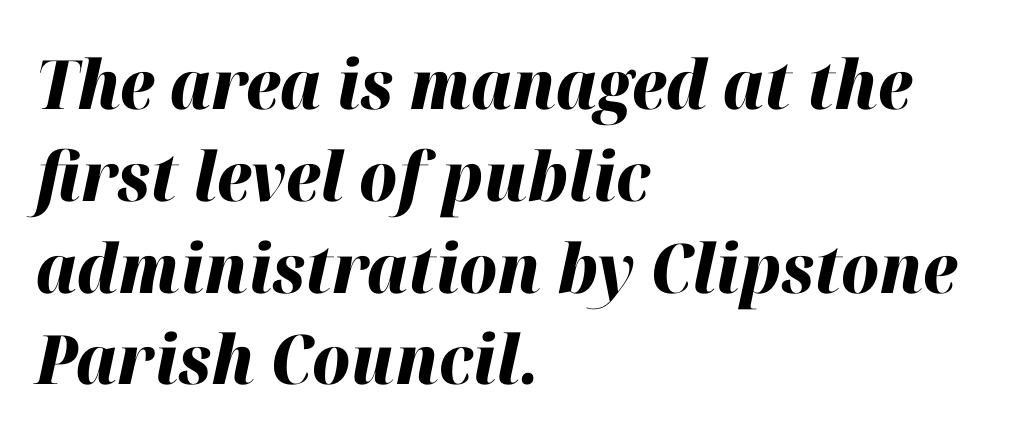
Q: Is the text bold? A: Yes.
Q: Is the text italic (slanted)? A: Yes, it leans right by about 12 degrees.
Q: Is the text underlined? A: No.
Q: How is the paragraph aligned? A: Left-aligned.
Q: Is the spacing between letters normal or unusually wide? A: Normal.
Q: Is the spacing between lines tight, normal or loose? A: Normal.
Q: Width (condensed, normal, or wide)? A: Normal.
Q: Stroke contrast? A: High.
Q: x-height? A: Medium.
Q: Monospaced? A: No.
